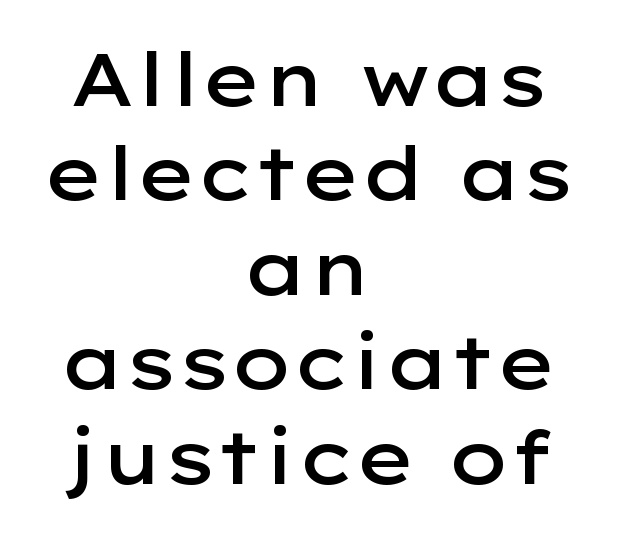
{"serif": "no", "italic": "no", "bold": "semi", "weight": "semibold", "width": "wide", "stroke_contrast": "low", "x_height": "medium", "monospaced": "no", "underline": "no", "align": "center", "line_spacing": "normal", "line_spacing_ratio": 1.26, "letter_spacing": "normal", "letter_spacing_em": 0.0, "glyph_px": 75}
